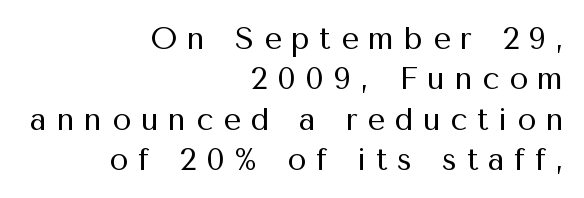
Q: Is the text bold? A: No.
Q: Is the text italic (slanted)? A: No, it is upright.
Q: Is the typeface a serif or a sans-serif typeface? A: Sans-serif.
Q: Is the text underlined? A: No.
Q: How is the paragraph aligned? A: Right-aligned.
Q: Is the spacing between letters normal or unusually wide? A: Unusually wide.
Q: Is the spacing between lines tight, normal or loose? A: Normal.
Q: Width (condensed, normal, or wide)? A: Normal.
Q: Stroke contrast? A: Medium.
Q: x-height? A: Medium.
Q: Monospaced? A: No.
